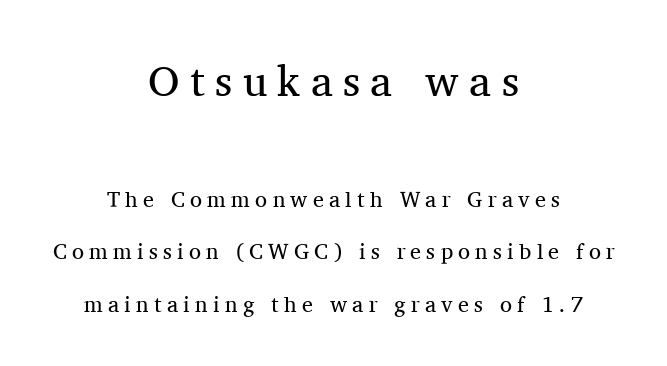
Q: Is the text bold? A: No.
Q: Is the text italic (slanted)? A: No, it is upright.
Q: Is the typeface a serif or a sans-serif typeface? A: Serif.
Q: Is the text underlined? A: No.
Q: How is the paragraph aligned? A: Centered.
Q: Is the spacing between letters normal or unusually wide? A: Unusually wide.
Q: Is the spacing between lines tight, normal or loose? A: Loose.
Q: Which block of text is set in a larger size, the first (top) or the second (bottom)? A: The first (top) one.
Q: Width (condensed, normal, or wide)? A: Normal.
Q: Stroke contrast? A: Medium.
Q: x-height? A: Medium.
Q: Monospaced? A: No.
